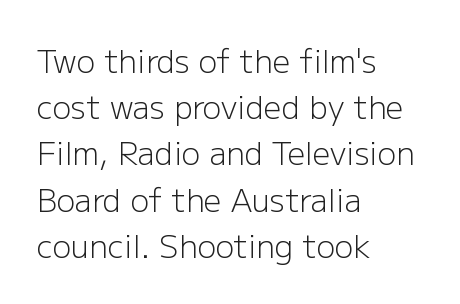
This rendering leaves character spacing at its baseline value. Serif or sans? Sans — the stroke terminals are bare. Line beginnings align vertically; line endings do not. If you drew a line through each stem, it would be perfectly vertical. Stem width sits at or under what a default text font uses.
